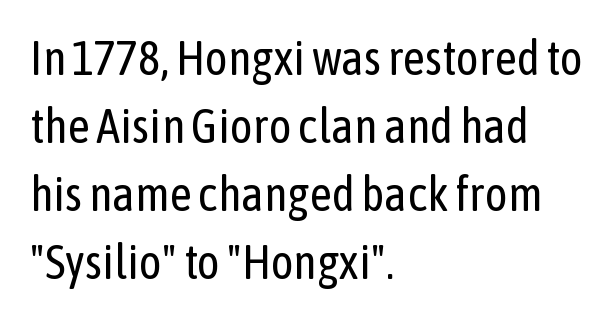
The image shows 48 px regular-weight, condensed sans-serif type, upright; set left-aligned, normal line spacing (1.42x), normal letter spacing, not underlined; low stroke contrast and a medium x-height.
